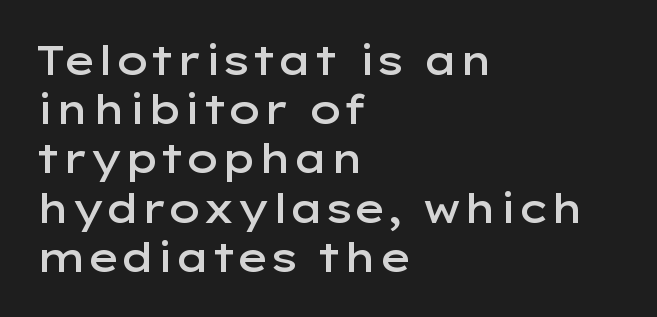
{"serif": "no", "italic": "no", "bold": "semi", "weight": "semibold", "width": "wide", "stroke_contrast": "low", "x_height": "medium", "monospaced": "no", "underline": "no", "align": "left", "line_spacing_ratio": 1.23, "letter_spacing": "normal", "letter_spacing_em": 0.0, "glyph_px": 40}
